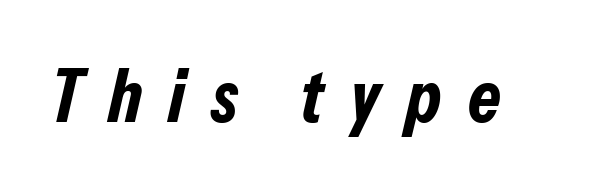
The letters are bold, with thick, heavy strokes. Type without underlining. Every character sits at an angle, as italics do. Glyph-to-glyph distance is far greater than everyday printed text. Is this a fixed-width face? No — the glyphs have proportional, varying widths.
